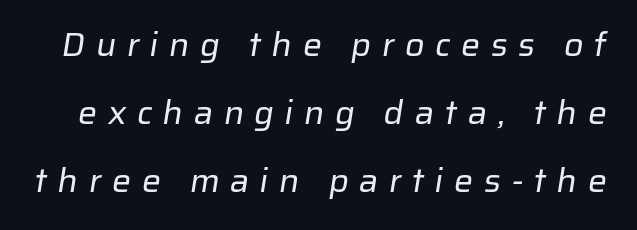
Stems here are at most as thick as an everyday book face. Successive baselines arrive slowly, with a big drop between each. Looks like regular typesetting: each glyph gets only the width it needs. This rendering employs a face without finishing strokes, i.e., a sans-serif. Descenders hang freely into open space. Here the glyphs are tracked loosely, breaking word shapes into spaced letters.
